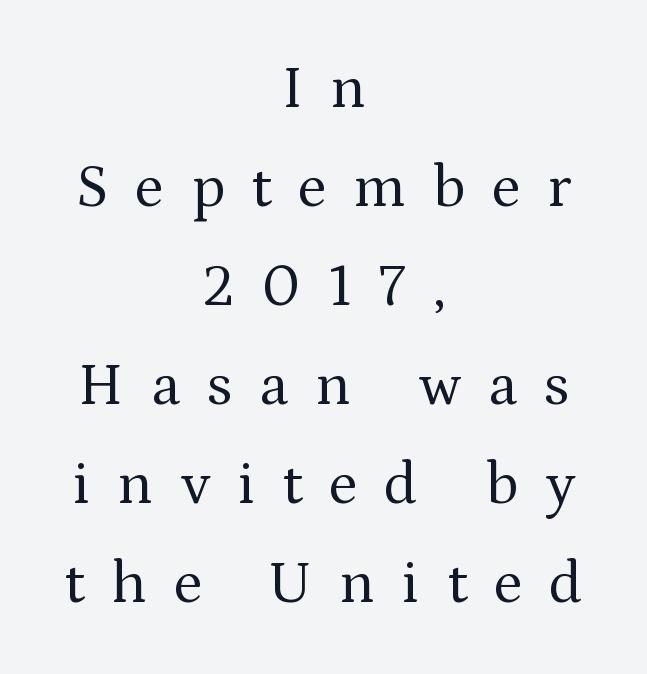
{"serif": "yes", "italic": "no", "bold": "no", "weight": "regular", "width": "normal", "stroke_contrast": "medium", "x_height": "medium", "monospaced": "no", "underline": "no", "align": "center", "line_spacing": "normal", "line_spacing_ratio": 1.65, "letter_spacing": "wide", "letter_spacing_em": 0.45, "glyph_px": 60}
